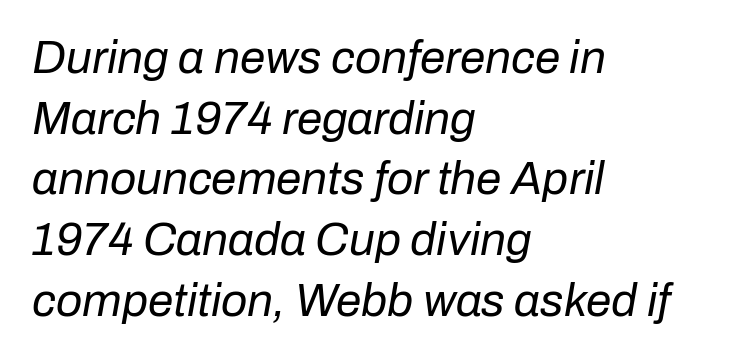
{"italic": "yes", "lean": "right", "slant_degrees": 10, "bold": "no", "weight": "regular", "width": "normal", "stroke_contrast": "low", "x_height": "medium", "monospaced": "no", "underline": "no", "align": "left", "line_spacing": "normal", "line_spacing_ratio": 1.32, "letter_spacing": "normal", "letter_spacing_em": 0.0, "glyph_px": 46}
